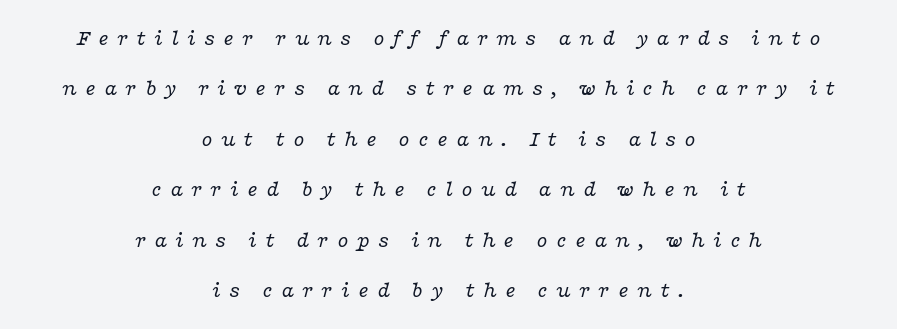
The passage shown leans; its letterforms are oblique. These lines have a slow, spaced-out rhythm from letter to letter. No word sits above an underline. On a weight scale, this lands at 450 or below. The rendering positions every line midway between the sides. Rows of type keep a wide berth in the vertical direction.
